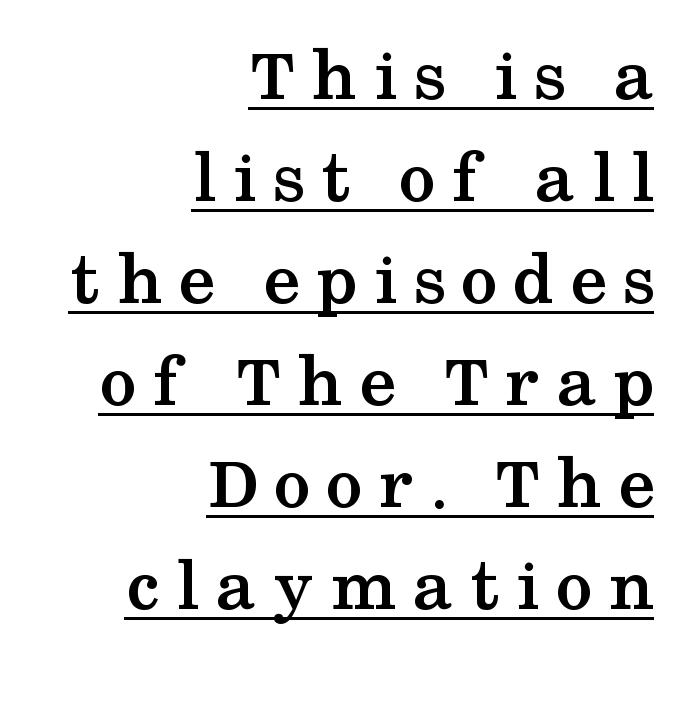
These lines stack with their right ends in a neat column. Here the glyphs are tracked loosely, breaking word shapes into spaced letters. On the weight axis this lands at bold, roughly 700. If you drew a line through each stem, it would be perfectly vertical.
